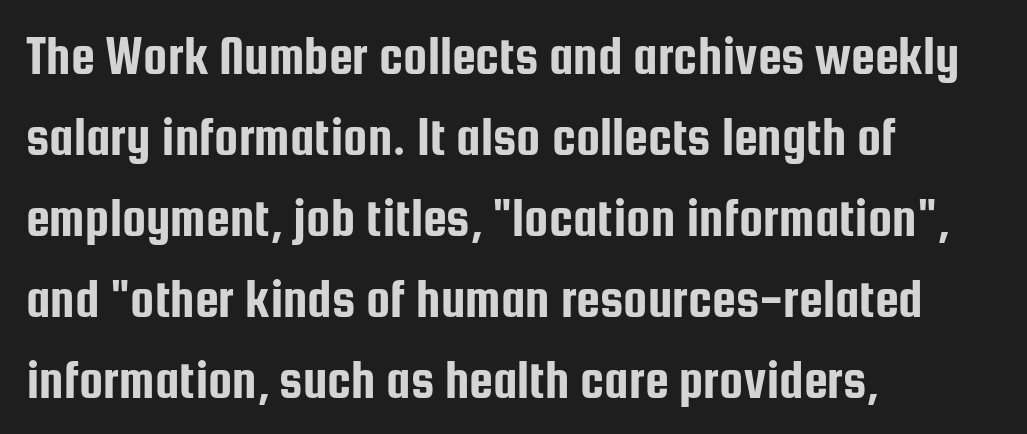
This is the regular roman posture of the typeface. Typographically, this falls in the sans-serif category. There is no visible air inserted between adjacent glyphs. The glyphs are unaccompanied by any horizontal stroke below them. Normally led — the rows are evenly, conventionally spaced. Which margin do the lines hug? The left one — the right edge is uneven.
